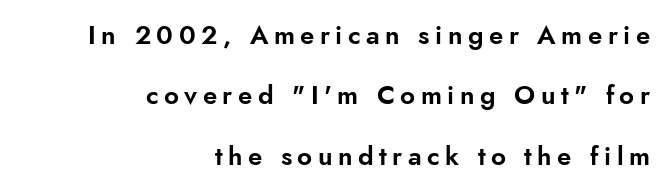
Q: Is the text italic (slanted)? A: No, it is upright.
Q: Is the text underlined? A: No.
Q: How is the paragraph aligned? A: Right-aligned.
Q: Is the spacing between letters normal or unusually wide? A: Unusually wide.
Q: Is the spacing between lines tight, normal or loose? A: Loose.
